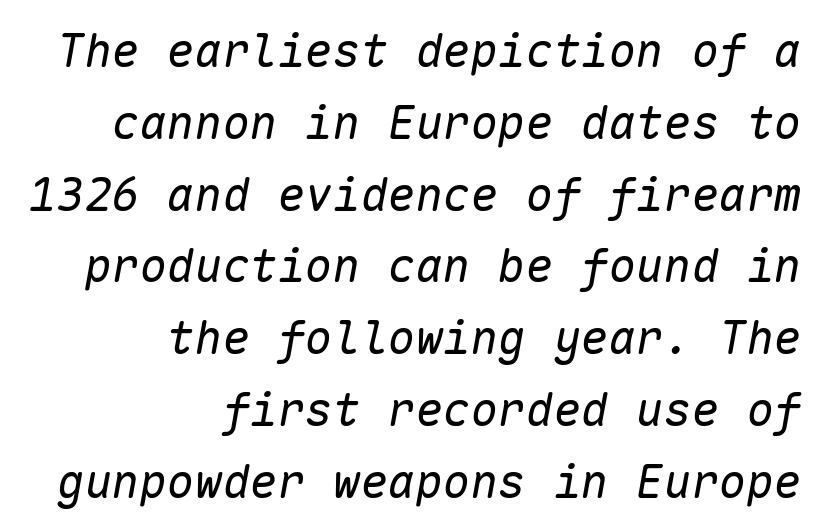
You could call the tracking neutral — neither tight nor loose. In CSS terms this would be text-align: right. Caption: face not bold, strokes unweighted. Note the uniform advance width — an 'i' takes as much space as an 'm'.
